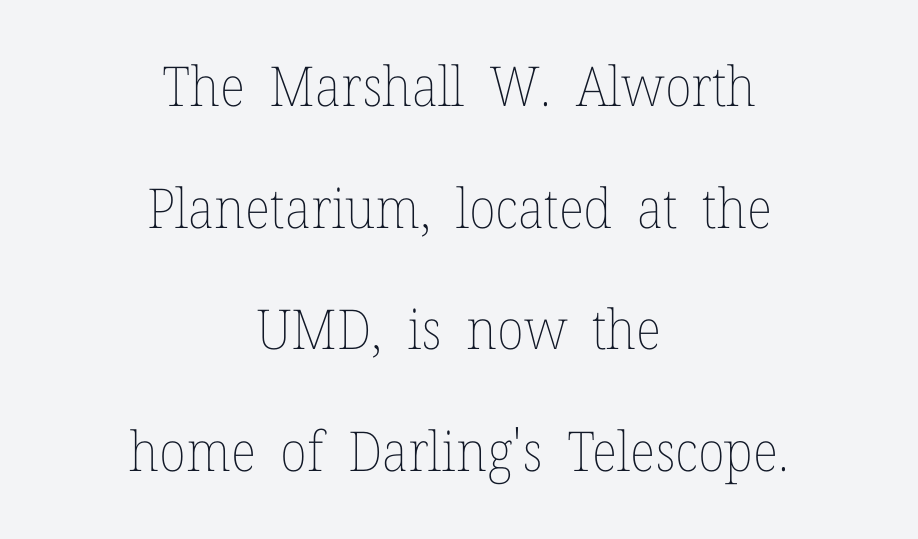
Q: Is the text bold? A: No.
Q: Is the text italic (slanted)? A: No, it is upright.
Q: Is the text underlined? A: No.
Q: How is the paragraph aligned? A: Centered.
Q: Is the spacing between letters normal or unusually wide? A: Normal.
Q: Is the spacing between lines tight, normal or loose? A: Loose.
Q: Width (condensed, normal, or wide)? A: Normal.
Q: Stroke contrast? A: Low.
Q: x-height? A: Medium.
Q: Monospaced? A: No.
